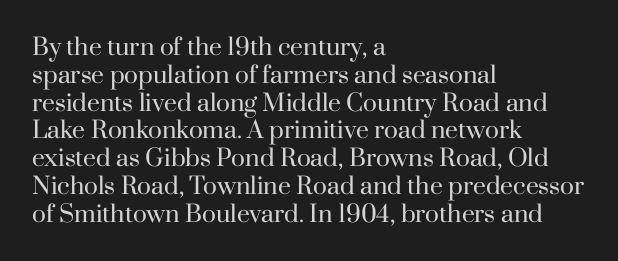
The image shows 23 px text type, upright; set left-aligned, line spacing 1.21x, normal letter spacing, not underlined.
